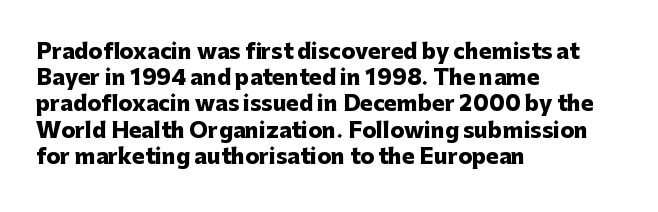
Q: Is the text bold? A: Yes.
Q: Is the text italic (slanted)? A: No, it is upright.
Q: Is the text underlined? A: No.
Q: How is the paragraph aligned? A: Left-aligned.
Q: Is the spacing between letters normal or unusually wide? A: Normal.
Q: Is the spacing between lines tight, normal or loose? A: Normal.
